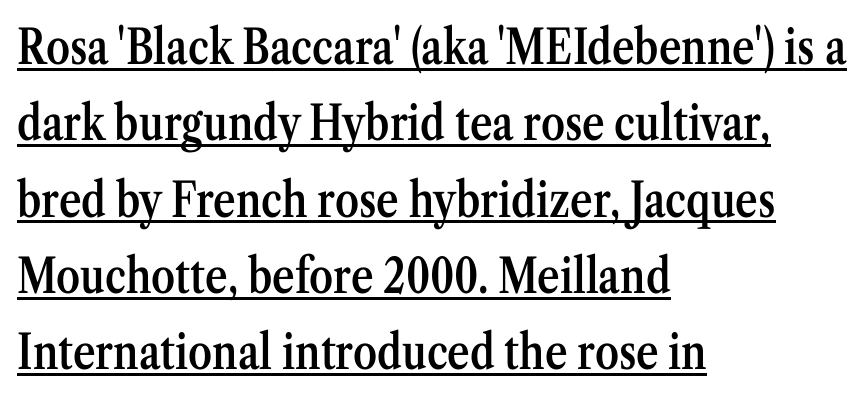
The image shows 48 px semibold, condensed serif type, upright; set left-aligned, normal line spacing (1.59x), normal letter spacing, underlined; medium stroke contrast and a medium x-height.
